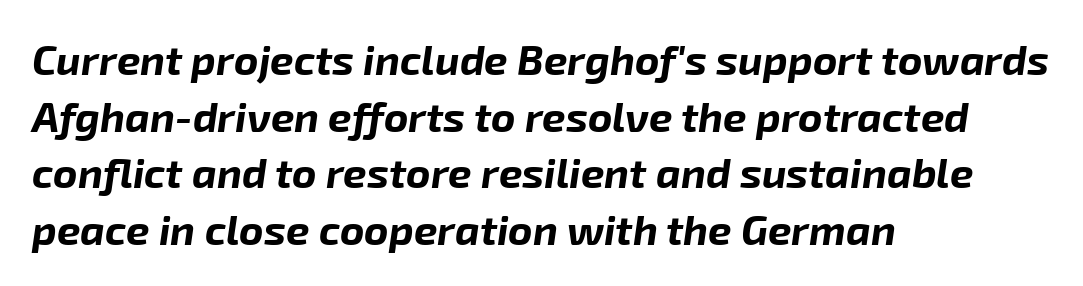
Q: Is the text bold? A: Yes.
Q: Is the text italic (slanted)? A: Yes, it leans right by about 8 degrees.
Q: Is the text underlined? A: No.
Q: How is the paragraph aligned? A: Left-aligned.
Q: Is the spacing between letters normal or unusually wide? A: Normal.
Q: Is the spacing between lines tight, normal or loose? A: Normal.
Q: Width (condensed, normal, or wide)? A: Normal.
Q: Stroke contrast? A: Low.
Q: x-height? A: Medium.
Q: Monospaced? A: No.
